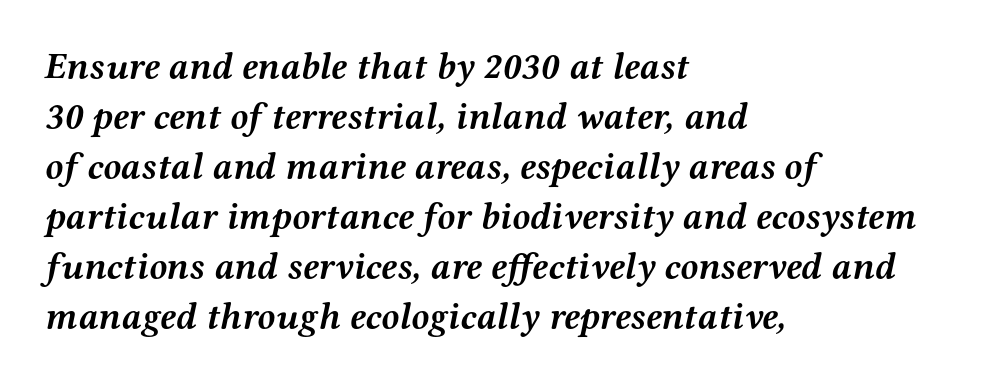
The image shows 37 px semibold, wide serif type, italic (leaning right); set left-aligned, normal line spacing (1.35x), normal letter spacing, not underlined; medium stroke contrast and a medium x-height.
